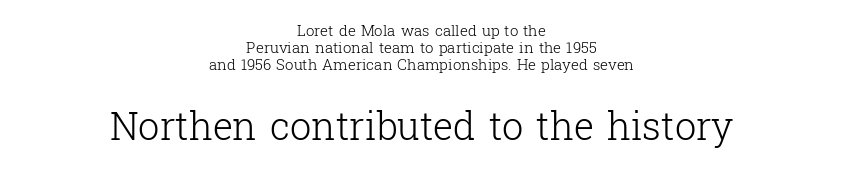
Q: Is the text bold? A: No.
Q: Is the text italic (slanted)? A: No, it is upright.
Q: Is the typeface a serif or a sans-serif typeface? A: Serif.
Q: Is the text underlined? A: No.
Q: How is the paragraph aligned? A: Centered.
Q: Is the spacing between letters normal or unusually wide? A: Normal.
Q: Is the spacing between lines tight, normal or loose? A: Tight.
Q: Which block of text is set in a larger size, the first (top) or the second (bottom)? A: The second (bottom) one.
Q: Width (condensed, normal, or wide)? A: Normal.
Q: Stroke contrast? A: Low.
Q: x-height? A: Medium.
Q: Monospaced? A: No.
